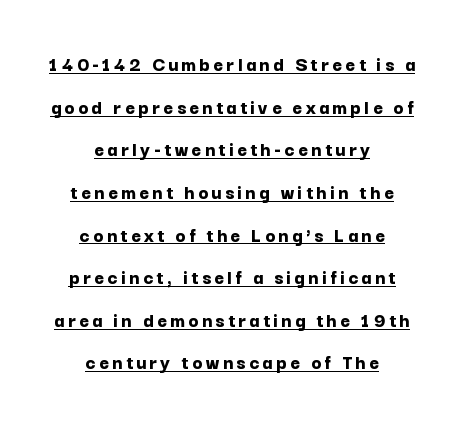
{"italic": "no", "bold": "yes", "underline": "yes", "align": "center", "line_spacing": "loose", "line_spacing_ratio": 2.03, "glyph_px": 21}
